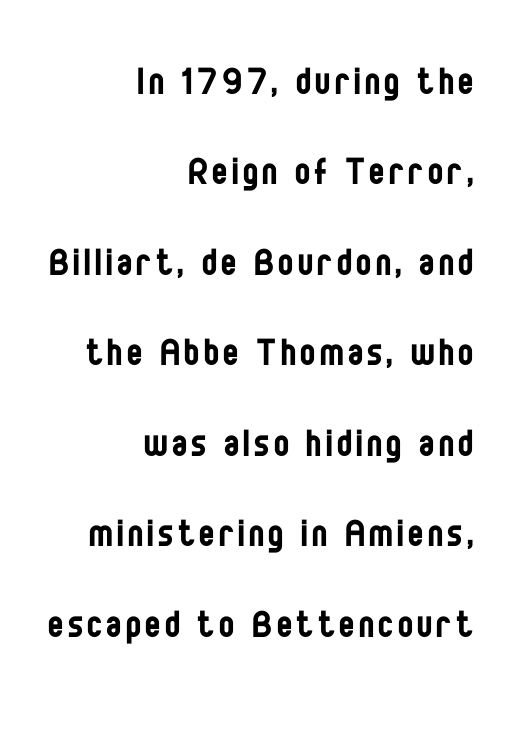
The image shows 45 px regular-weight, condensed sans-serif type, upright; set right-aligned, loose line spacing (2.01x), not underlined; low stroke contrast and a large x-height.
